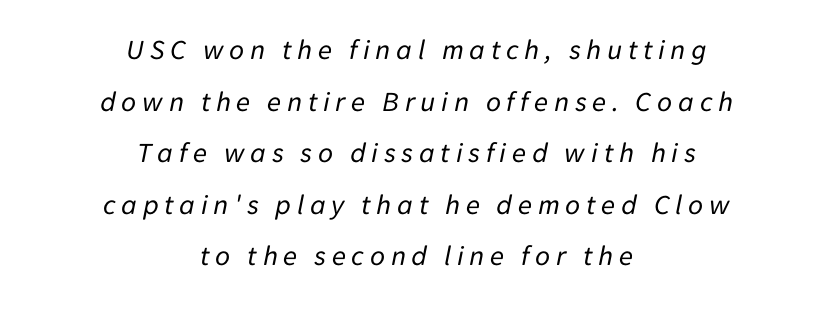
Stroke thickness stays within the range of a standard reading face or lighter. Descenders hang freely into open space. This sample has the flowing, uneven cadence of proportional lettering. This sample uses an oblique cut, with every glyph tilted off the vertical. The setting favours the middle, as headings and verse often do.
